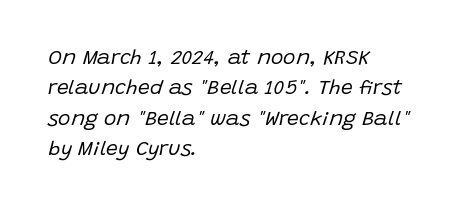
The image shows 21 px text type, italic (leaning right); set left-aligned, normal line spacing (1.45x), normal letter spacing, not underlined.
